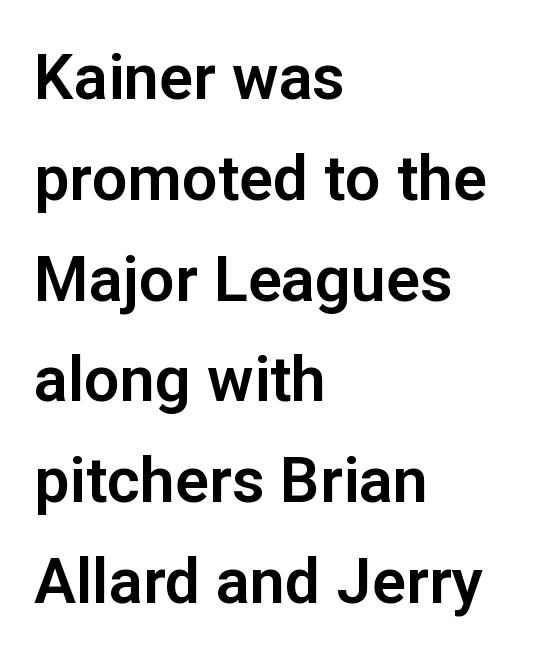
If you drew a line through each stem, it would be perfectly vertical. In terms of leading, this rendering sits right in the middle. A typesetter would call this proportional, since set widths differ per character. Glyph-to-glyph distance matches everyday printed text.
